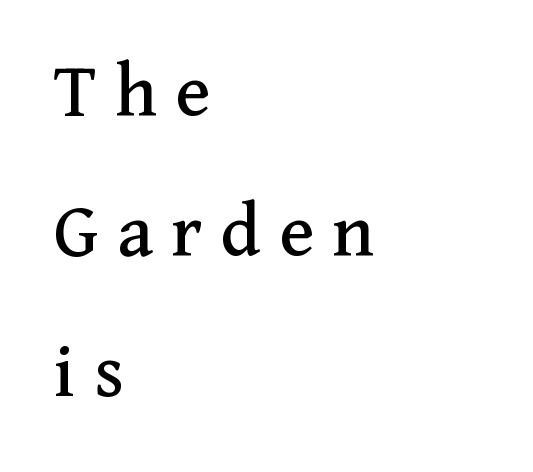
{"serif": "yes", "italic": "no", "width": "normal", "stroke_contrast": "medium", "x_height": "medium", "monospaced": "no", "underline": "no", "align": "left", "line_spacing_ratio": 1.77, "letter_spacing": "wide", "letter_spacing_em": 0.23, "glyph_px": 79}
